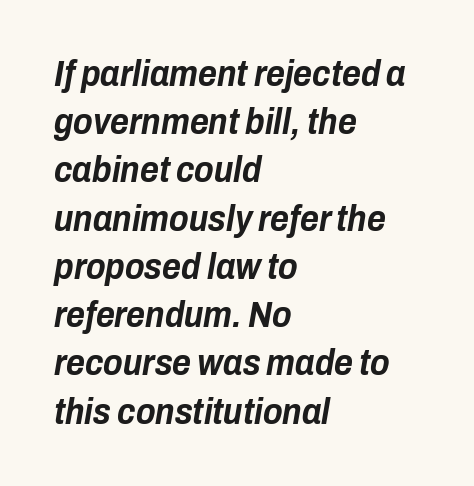
The image shows 36 px bold, condensed type, italic (leaning right); set left-aligned, normal line spacing (1.34x), normal letter spacing, not underlined; low stroke contrast and a medium x-height.
